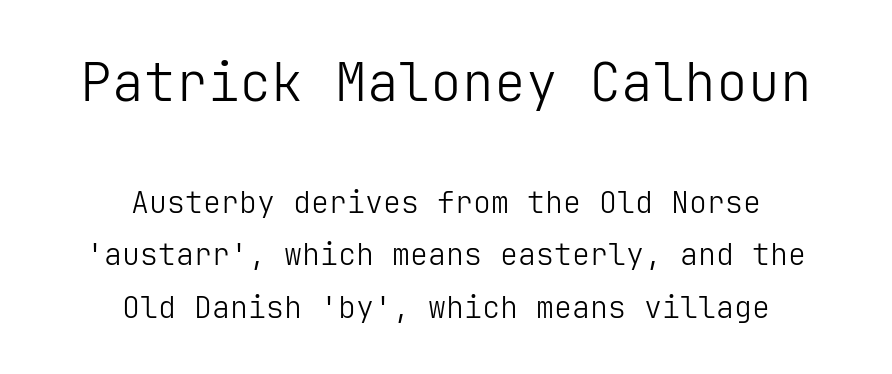
{"serif": "no", "italic": "no", "bold": "no", "weight": "light", "width": "normal", "stroke_contrast": "low", "x_height": "medium", "underline": "no", "align": "center", "line_spacing_ratio": 1.76, "letter_spacing": "normal", "letter_spacing_em": 0.0, "larger_block": "first", "size_ratio": 1.77, "glyph_px": 53}
